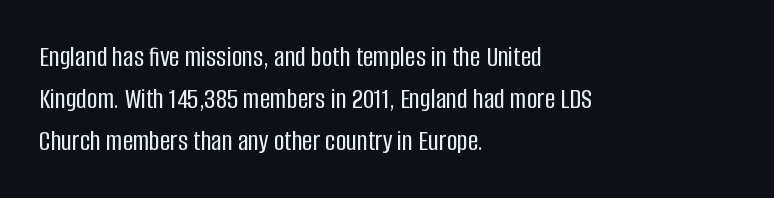
Q: Is the text italic (slanted)? A: No, it is upright.
Q: Is the typeface a serif or a sans-serif typeface? A: Sans-serif.
Q: Is the text underlined? A: No.
Q: How is the paragraph aligned? A: Left-aligned.
Q: Is the spacing between letters normal or unusually wide? A: Normal.
Q: Is the spacing between lines tight, normal or loose? A: Normal.
Q: Width (condensed, normal, or wide)? A: Condensed.
Q: Stroke contrast? A: Low.
Q: x-height? A: Large.
Q: Monospaced? A: No.
